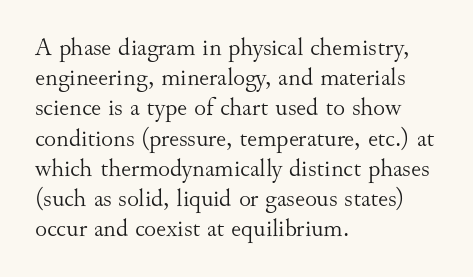
In terms of posture, this sample is upright. The rendering keeps characters at their native spacing. Caption: face not bold, strokes unweighted. The string is rendered with underlining switched off. Horizontal alignment here is leftward, the default for most running prose.
